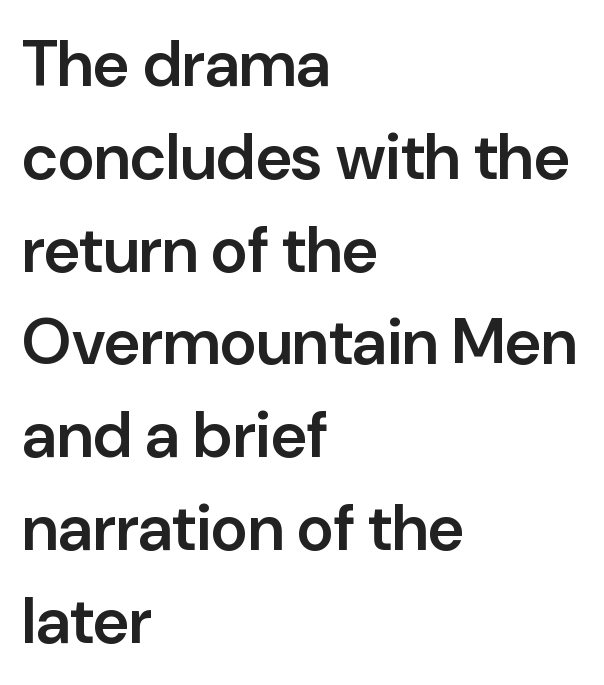
Q: Is the text bold? A: Semi-bold.
Q: Is the text italic (slanted)? A: No, it is upright.
Q: Is the typeface a serif or a sans-serif typeface? A: Sans-serif.
Q: Is the text underlined? A: No.
Q: How is the paragraph aligned? A: Left-aligned.
Q: Is the spacing between letters normal or unusually wide? A: Normal.
Q: Is the spacing between lines tight, normal or loose? A: Normal.
Q: Width (condensed, normal, or wide)? A: Normal.
Q: Stroke contrast? A: Low.
Q: x-height? A: Medium.
Q: Monospaced? A: No.
